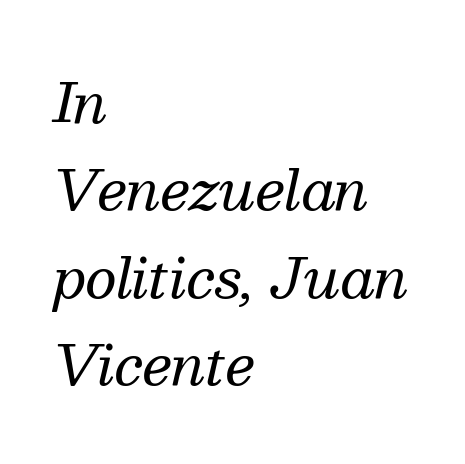
The image shows 55 px regular-weight serif type, italic (leaning right); set left-aligned, normal line spacing (1.59x), normal letter spacing, not underlined; medium stroke contrast and a medium x-height.
